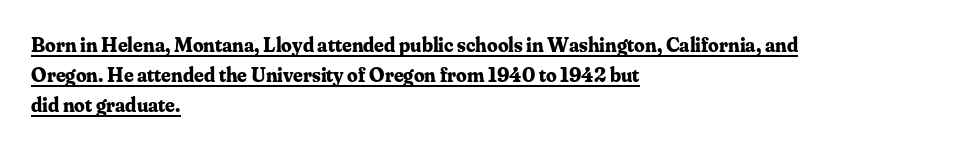
Q: Is the text bold? A: Yes.
Q: Is the text italic (slanted)? A: No, it is upright.
Q: Is the text underlined? A: Yes.
Q: How is the paragraph aligned? A: Left-aligned.
Q: Is the spacing between letters normal or unusually wide? A: Normal.
Q: Is the spacing between lines tight, normal or loose? A: Normal.
